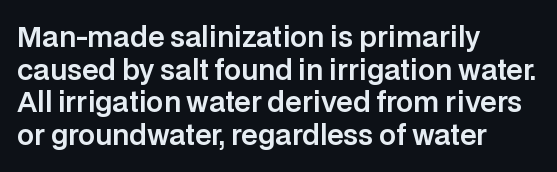
Words float on clear page, feet unadorned. Words appear dense and cohesive because spacing is normal. The lettering holds an erect, upright posture throughout. If you drew a ruler down the left edge, every line would touch it.
